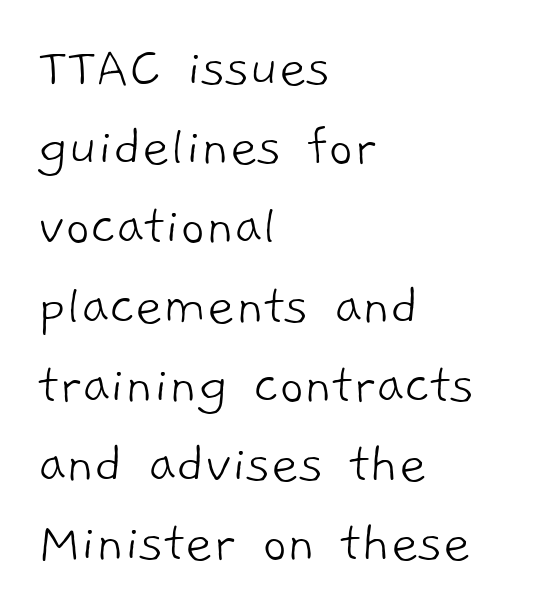
{"serif": "no", "bold": "no", "weight": "light", "width": "normal", "stroke_contrast": "low", "x_height": "medium", "monospaced": "no", "underline": "no", "align": "left", "line_spacing": "normal", "line_spacing_ratio": 1.32, "letter_spacing": "normal", "letter_spacing_em": 0.0, "glyph_px": 60}
